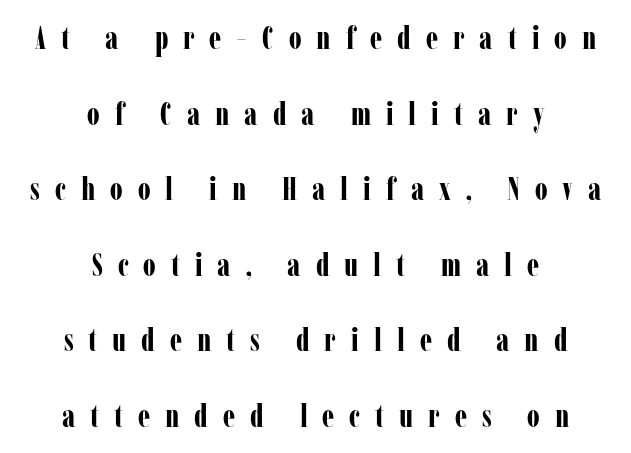
Do the characters align in a grid? No, the font is proportional. Anything drawn beneath the words? Only blank space. Nope, not italic — everything's standing straight. Inter-character spacing is expanded well beyond the font's built-in metrics. Serif or sans? Serif — the stroke terminals have little feet. Set as a true bold cut, around the 700 mark.
